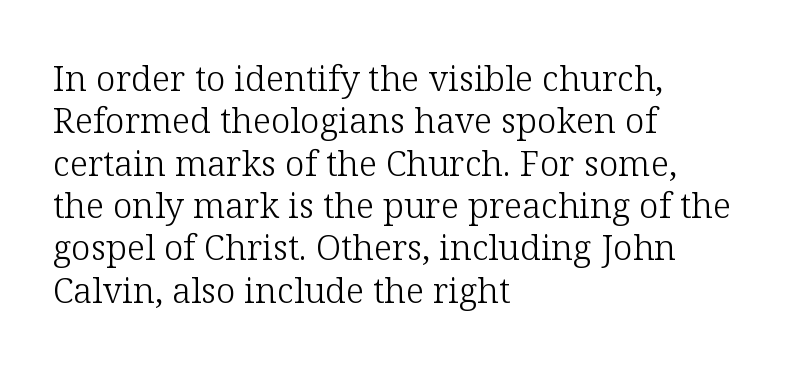
The letters stand straight up with perfectly vertical stems. The typeface chosen for these lines features serifs. The paragraph has a hard left edge and a soft right edge. These lines keep a tight, regular rhythm from letter to letter. The rendering uses natural spacing where letterforms have individual widths. Rule under the text: the space is simply empty.
